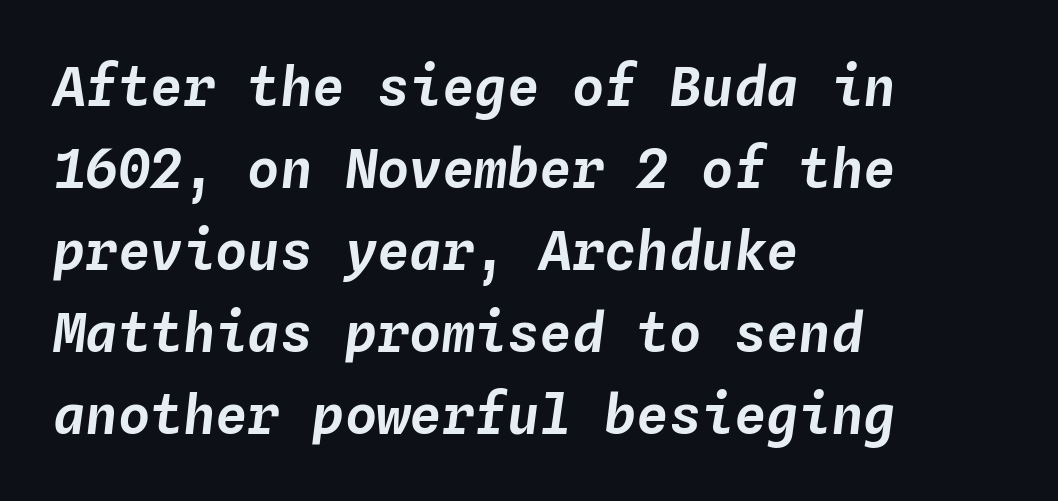
Leftover space on each line is placed entirely after the last word. In terms of letterspacing, this is plain default setting. Rule under the text: the space is simply empty. The block of text has a typical density, with ordinary space between rows. Monospaced: the letters line up in strict vertical columns. The whole block is typeset with a tilt.
